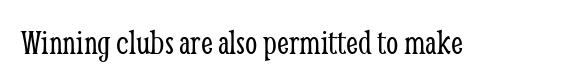
Q: Is the text bold? A: No.
Q: Is the text italic (slanted)? A: No, it is upright.
Q: Is the typeface a serif or a sans-serif typeface? A: Serif.
Q: Is the text underlined? A: No.
Q: Is the spacing between letters normal or unusually wide? A: Normal.
Q: Width (condensed, normal, or wide)? A: Condensed.
Q: Stroke contrast? A: Low.
Q: x-height? A: Medium.
Q: Monospaced? A: No.
